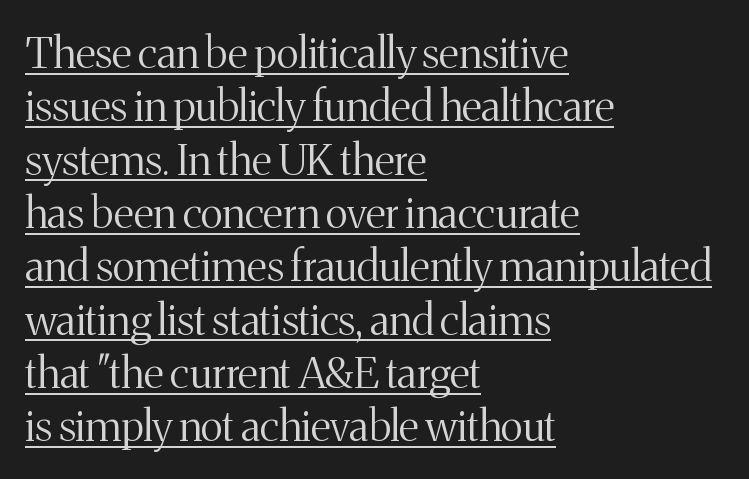
Q: Is the text bold? A: No.
Q: Is the text italic (slanted)? A: No, it is upright.
Q: Is the typeface a serif or a sans-serif typeface? A: Serif.
Q: Is the text underlined? A: Yes.
Q: How is the paragraph aligned? A: Left-aligned.
Q: Is the spacing between letters normal or unusually wide? A: Normal.
Q: Width (condensed, normal, or wide)? A: Normal.
Q: Stroke contrast? A: Medium.
Q: x-height? A: Medium.
Q: Monospaced? A: No.
